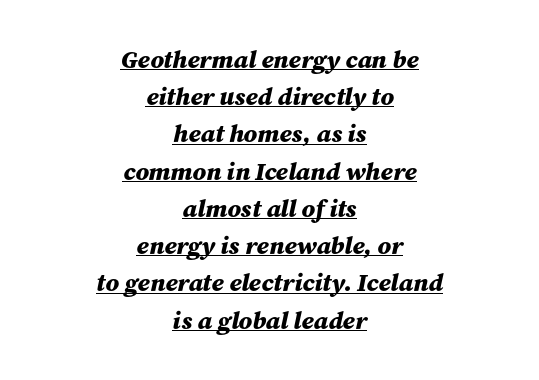
{"italic": "yes", "lean": "right", "slant_degrees": 12, "bold": "yes", "underline": "yes", "align": "center", "line_spacing": "normal", "line_spacing_ratio": 1.49, "letter_spacing": "normal", "letter_spacing_em": 0.0, "glyph_px": 25}
